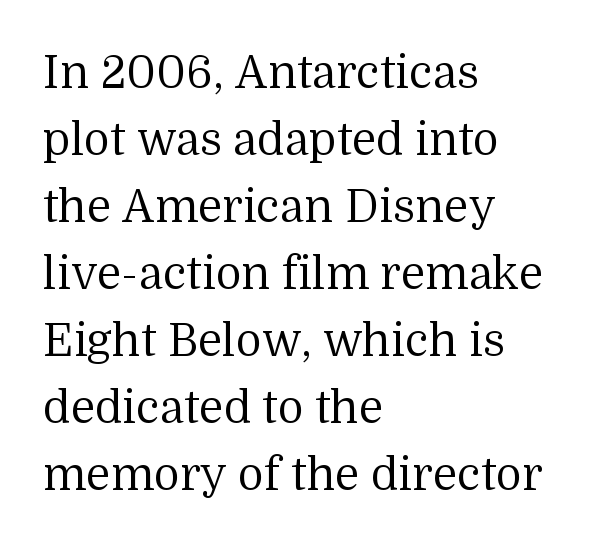
The image shows 45 px regular-weight serif type, upright; set left-aligned, normal line spacing (1.49x), normal letter spacing, not underlined; medium stroke contrast and a medium x-height.
